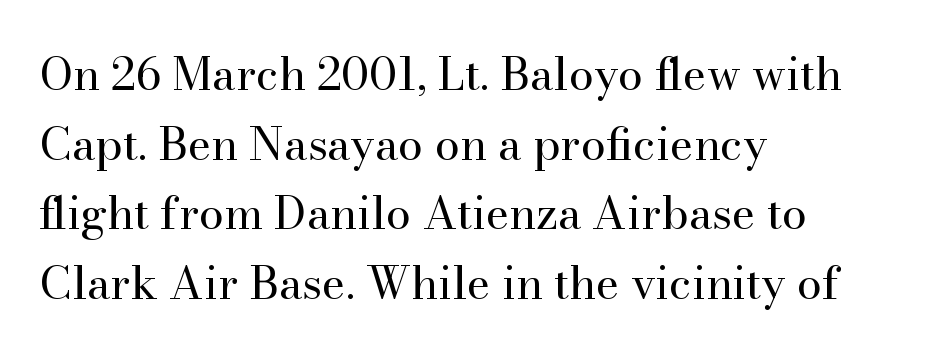
{"serif": "yes", "italic": "no", "bold": "no", "weight": "regular", "width": "normal", "stroke_contrast": "high", "x_height": "small", "monospaced": "no", "underline": "no", "align": "left", "line_spacing": "normal", "line_spacing_ratio": 1.55, "letter_spacing": "normal", "letter_spacing_em": 0.0, "glyph_px": 45}
